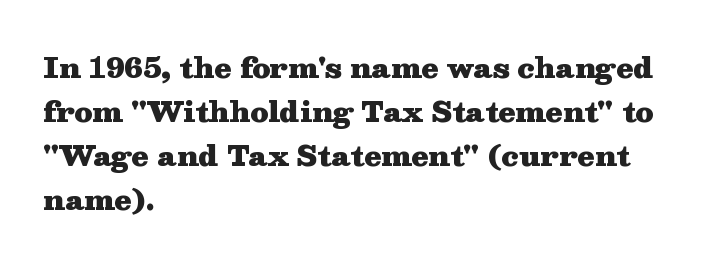
Q: Is the text bold? A: Yes.
Q: Is the text italic (slanted)? A: No, it is upright.
Q: Is the typeface a serif or a sans-serif typeface? A: Serif.
Q: Is the text underlined? A: No.
Q: How is the paragraph aligned? A: Left-aligned.
Q: Is the spacing between letters normal or unusually wide? A: Normal.
Q: Is the spacing between lines tight, normal or loose? A: Normal.
Q: Width (condensed, normal, or wide)? A: Wide.
Q: Stroke contrast? A: Medium.
Q: x-height? A: Medium.
Q: Monospaced? A: No.
